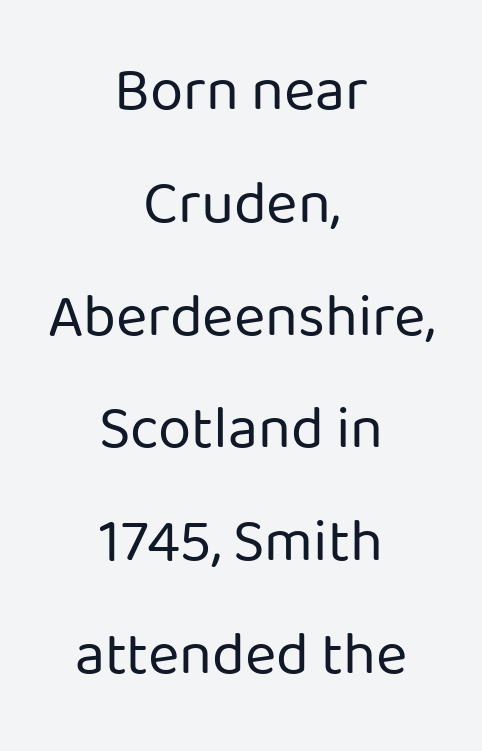
The image shows 60 px regular-weight sans-serif type, upright; set centered, line spacing 1.88x, normal letter spacing, not underlined; low stroke contrast and a medium x-height.
